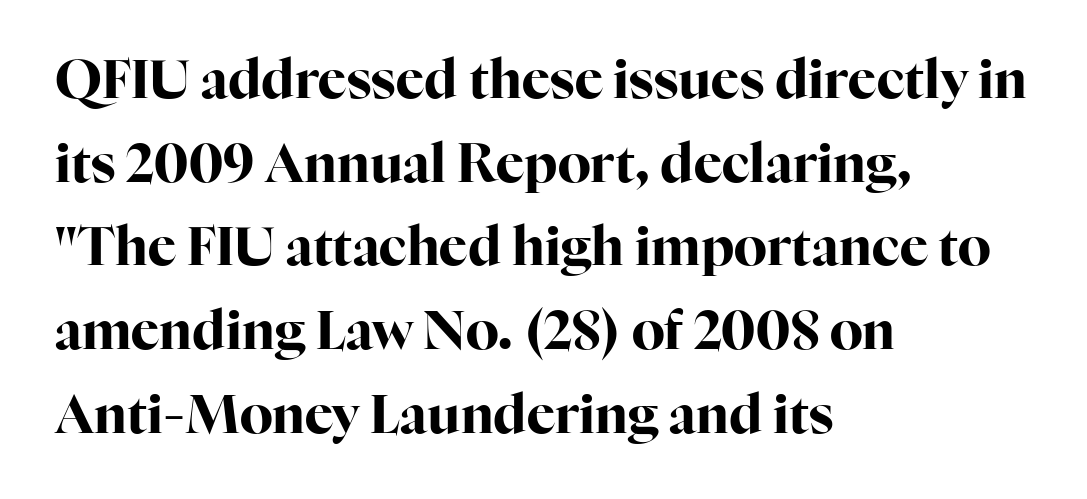
Each new line begins a customary step beneath the previous one. The rendering uses natural spacing where letterforms have individual widths. Look at the bottom of the vertical strokes: they flare into serifs here. The space directly below the letters is spotless. The font is running at its bold setting. The paragraph shown leans on its left margin.
